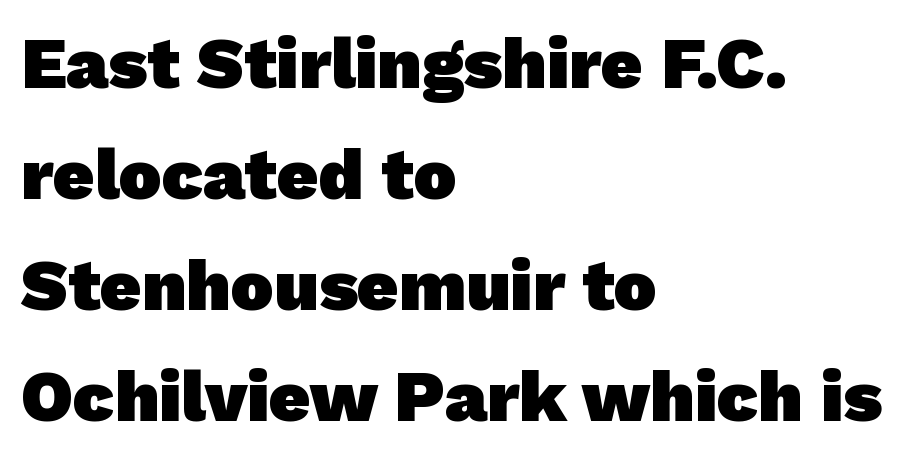
Q: Is the text bold? A: Yes.
Q: Is the typeface a serif or a sans-serif typeface? A: Sans-serif.
Q: Is the text underlined? A: No.
Q: How is the paragraph aligned? A: Left-aligned.
Q: Is the spacing between letters normal or unusually wide? A: Normal.
Q: Is the spacing between lines tight, normal or loose? A: Normal.
Q: Width (condensed, normal, or wide)? A: Normal.
Q: Stroke contrast? A: Low.
Q: x-height? A: Medium.
Q: Monospaced? A: No.
